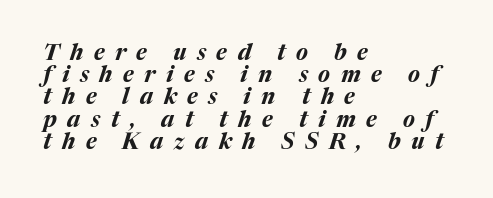
Is there much room between lines? No — they nearly touch. The letters are bold, with thick, heavy strokes. Letter spacing: wide. Glance below the letters and you will spot only blank space. The text block is weighted toward the left margin, trailing off unevenly rightward.
